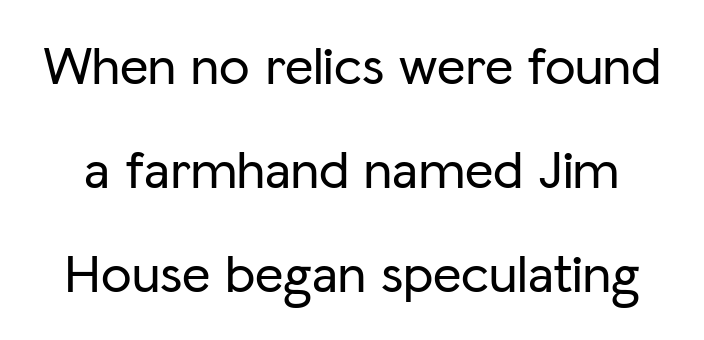
The image shows 55 px sans-serif type, upright; set line spacing 1.89x, normal letter spacing, not underlined; low stroke contrast and a medium x-height.
